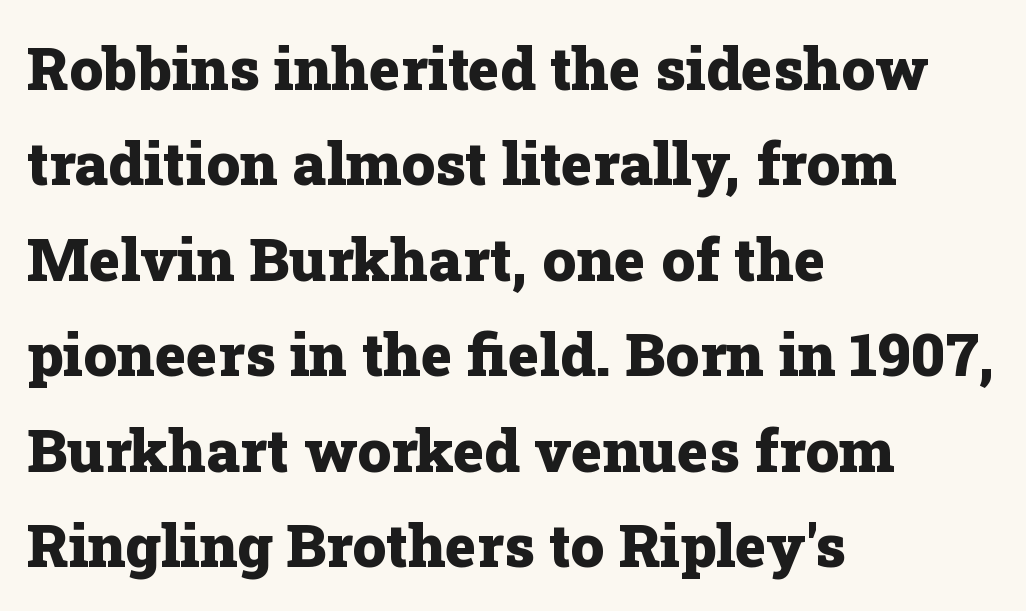
{"serif": "yes", "italic": "no", "bold": "yes", "weight": "heavy", "width": "normal", "stroke_contrast": "low", "x_height": "medium", "monospaced": "no", "underline": "no", "align": "left", "line_spacing": "normal", "line_spacing_ratio": 1.59, "letter_spacing": "normal", "letter_spacing_em": 0.0, "glyph_px": 60}
